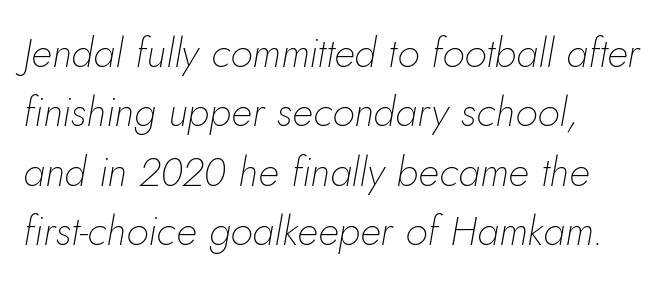
Q: Is the text bold? A: No.
Q: Is the text italic (slanted)? A: Yes, it leans right by about 5 degrees.
Q: Is the text underlined? A: No.
Q: How is the paragraph aligned? A: Left-aligned.
Q: Is the spacing between letters normal or unusually wide? A: Normal.
Q: Is the spacing between lines tight, normal or loose? A: Normal.
Q: Width (condensed, normal, or wide)? A: Normal.
Q: Stroke contrast? A: Low.
Q: x-height? A: Small.
Q: Monospaced? A: No.
